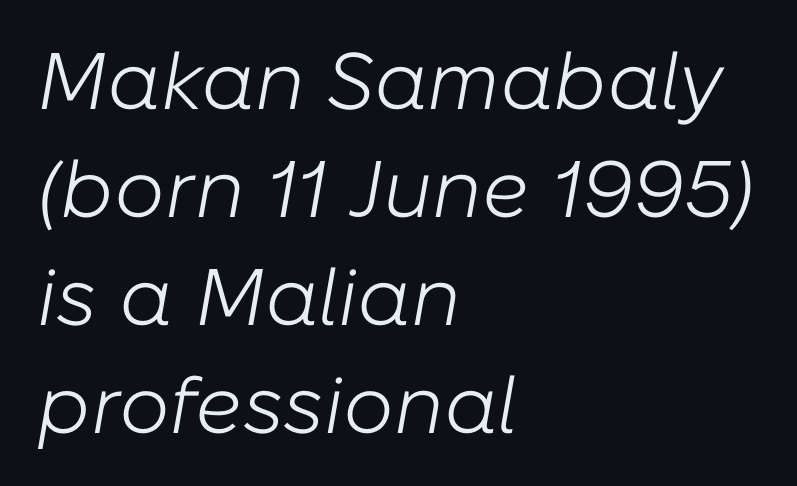
Italic? Definitely — the glyphs are oblique. The typeface has the unassuming heft of standard copy or less. Type without underlining. Do the characters align in a grid? No, the font is proportional. Tracking here is standard; glyphs follow each other at the usual distance. The rag falls on the right side of this text block.
